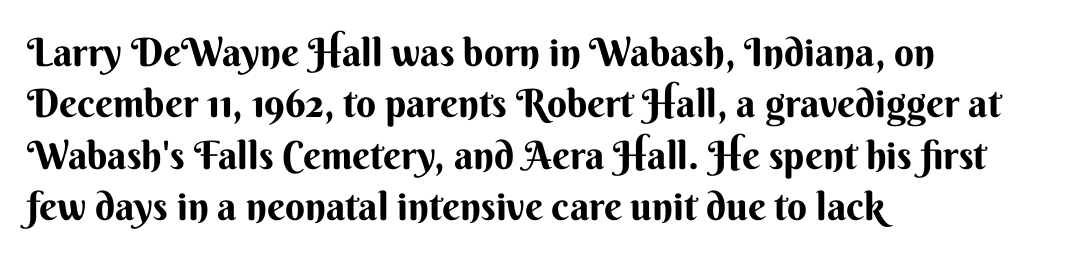
{"serif": "no", "italic": "no", "bold": "yes", "weight": "bold", "width": "normal", "stroke_contrast": "medium", "x_height": "small", "monospaced": "no", "underline": "no", "align": "left", "line_spacing": "normal", "line_spacing_ratio": 1.32, "letter_spacing": "normal", "letter_spacing_em": 0.0, "glyph_px": 39}
